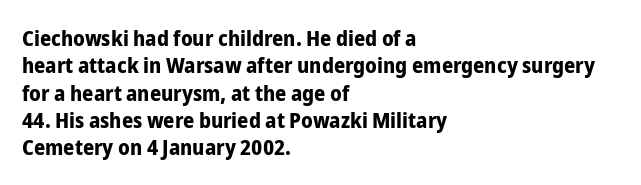
Chunky letters — that's bold for sure. Caption: standard tracking, unaltered. Descenders are the only things crossing below the line. Typeset ragged right — the left edge is the straight one. The letters stand upright; this is a roman face.
